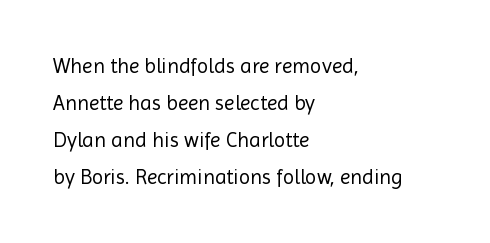
Q: Is the text bold? A: No.
Q: Is the text italic (slanted)? A: No, it is upright.
Q: Is the text underlined? A: No.
Q: How is the paragraph aligned? A: Left-aligned.
Q: Is the spacing between letters normal or unusually wide? A: Normal.
